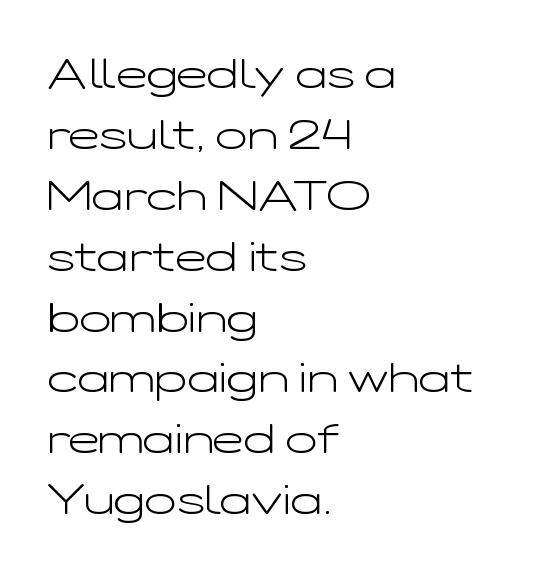
Q: Is the text bold? A: No.
Q: Is the text italic (slanted)? A: No, it is upright.
Q: Is the typeface a serif or a sans-serif typeface? A: Sans-serif.
Q: Is the text underlined? A: No.
Q: How is the paragraph aligned? A: Left-aligned.
Q: Is the spacing between letters normal or unusually wide? A: Normal.
Q: Is the spacing between lines tight, normal or loose? A: Normal.
Q: Width (condensed, normal, or wide)? A: Wide.
Q: Stroke contrast? A: Low.
Q: x-height? A: Medium.
Q: Monospaced? A: No.
